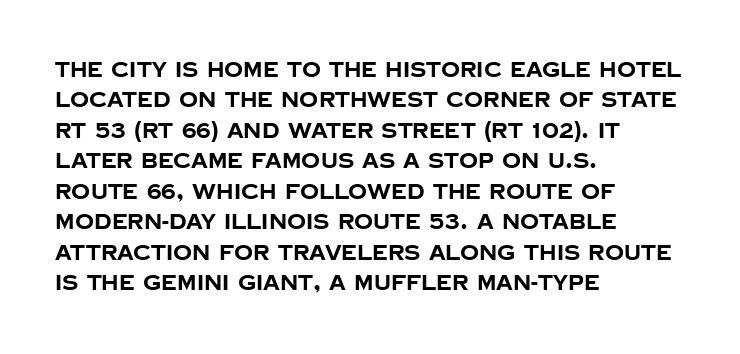
{"italic": "no", "bold": "yes", "underline": "no", "align": "left", "line_spacing": "normal", "line_spacing_ratio": 1.45, "letter_spacing": "normal", "letter_spacing_em": 0.0, "glyph_px": 21}
